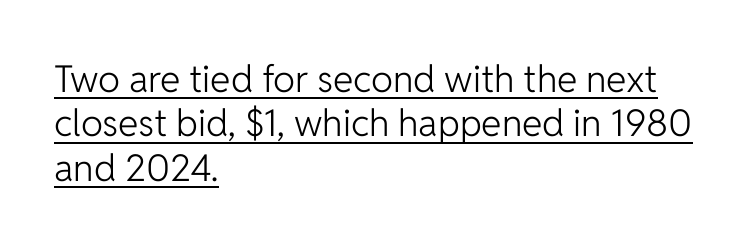
{"serif": "no", "italic": "no", "bold": "no", "weight": "light", "width": "normal", "stroke_contrast": "low", "x_height": "medium", "monospaced": "no", "underline": "yes", "align": "left", "line_spacing_ratio": 1.2, "letter_spacing": "normal", "letter_spacing_em": 0.0, "glyph_px": 37}
